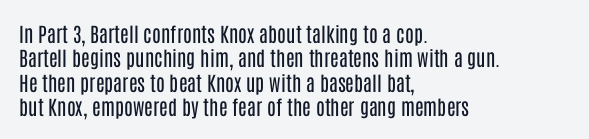
Q: Is the text bold? A: No.
Q: Is the text italic (slanted)? A: No, it is upright.
Q: Is the text underlined? A: No.
Q: How is the paragraph aligned? A: Left-aligned.
Q: Is the spacing between letters normal or unusually wide? A: Normal.
